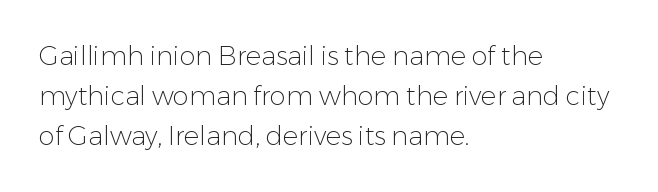
Q: Is the text bold? A: No.
Q: Is the text italic (slanted)? A: No, it is upright.
Q: Is the text underlined? A: No.
Q: How is the paragraph aligned? A: Left-aligned.
Q: Is the spacing between letters normal or unusually wide? A: Normal.
Q: Is the spacing between lines tight, normal or loose? A: Normal.
